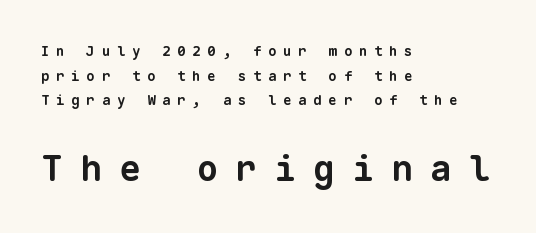
The image shows 36 px bold sans-serif type, monospaced; set left-aligned, line spacing 1.76x, unusually wide letter spacing (+0.48 em), not underlined; the second (bottom) block is 2.57x larger; low stroke contrast and a medium x-height.
